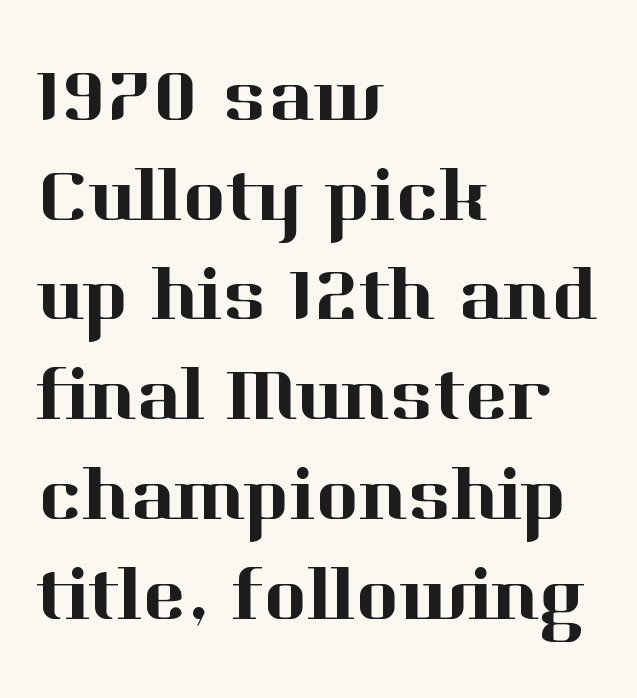
A student would call this left alignment; a typographer would say flush left, rag right. Posture: vertical. Beneath every word, the page is bare. Observe the ordinary spacing: letters are neighbours, not strangers. The letters advance in unequal steps, a hallmark of proportional type.
